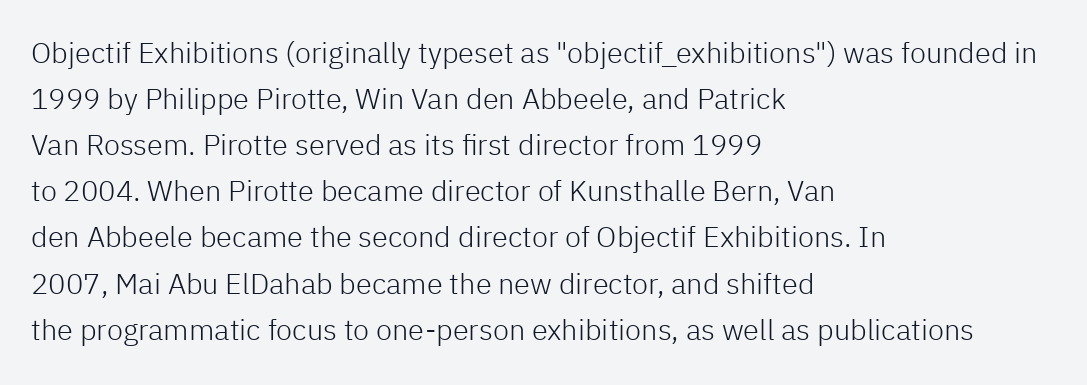
The image shows 29 px light sans-serif type, upright; set left-aligned, normal line spacing (1.59x), normal letter spacing, not underlined; low stroke contrast and a medium x-height.
